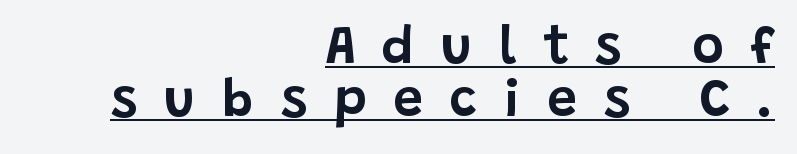
The image shows 54 px sans-serif type, upright; set right-aligned, tight line spacing (0.98x), unusually wide letter spacing (+0.49 em), underlined; low stroke contrast and a large x-height.
